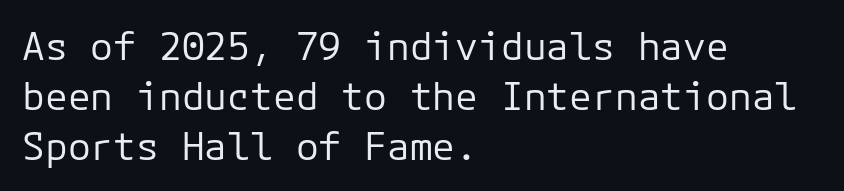
Q: Is the text bold? A: No.
Q: Is the text italic (slanted)? A: No, it is upright.
Q: Is the typeface a serif or a sans-serif typeface? A: Sans-serif.
Q: Is the text underlined? A: No.
Q: How is the paragraph aligned? A: Left-aligned.
Q: Is the spacing between letters normal or unusually wide? A: Normal.
Q: Is the spacing between lines tight, normal or loose? A: Normal.
Q: Width (condensed, normal, or wide)? A: Normal.
Q: Stroke contrast? A: Low.
Q: x-height? A: Medium.
Q: Monospaced? A: Yes.
